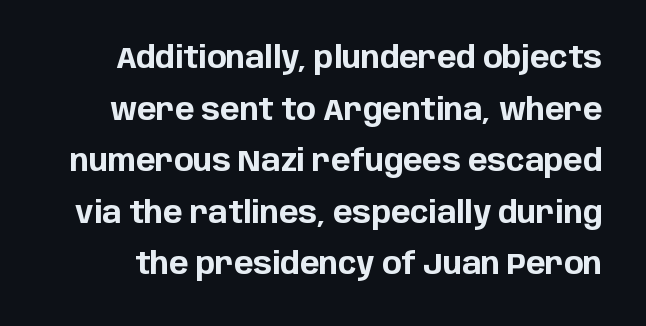
No word sits above an underline. Characters follow at the spacing the type designer built in. The rendering shows plain stroke endings on the letterforms — a sans-serif design. Varying glyph widths throughout — classic text-font behaviour. Set as a true bold cut, around the 700 mark.
